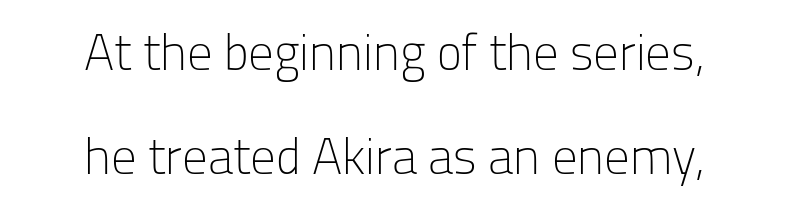
Q: Is the text bold? A: No.
Q: Is the text italic (slanted)? A: No, it is upright.
Q: Is the typeface a serif or a sans-serif typeface? A: Sans-serif.
Q: Is the text underlined? A: No.
Q: Is the spacing between letters normal or unusually wide? A: Normal.
Q: Is the spacing between lines tight, normal or loose? A: Loose.
Q: Width (condensed, normal, or wide)? A: Normal.
Q: Stroke contrast? A: Low.
Q: x-height? A: Medium.
Q: Monospaced? A: No.
